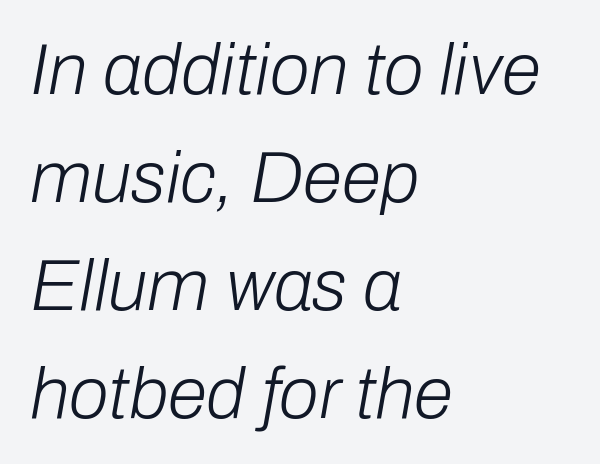
An italicized treatment has been applied to the whole sample. Baseline-to-baseline distance is the conventional proportion of letter height. Is this a heavy cut? Hardly; it is regular or lighter. Character widths vary here, with narrow letters taking less room than wide ones.
